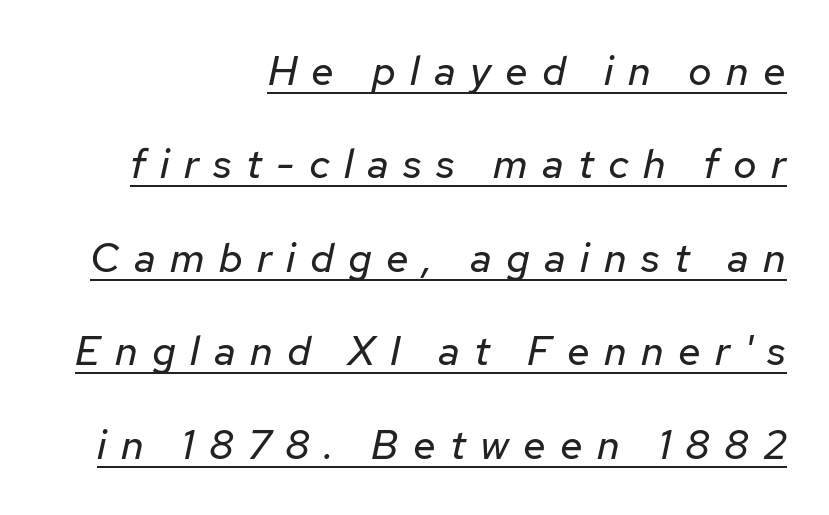
Emphasis is given by a line drawn under the lettering. The weight tops out at a normal text grade. The passage shown is typed in a proportional face where columns would drift. Teacher's note: observe the even right margin — that is flush-right alignment. These lines have a slow, spaced-out rhythm from letter to letter.
